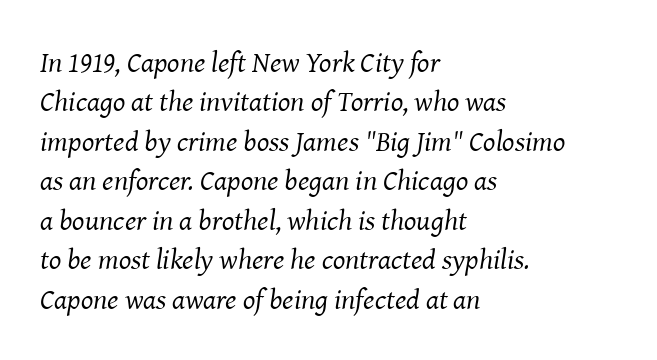
Q: Is the text bold? A: No.
Q: Is the text italic (slanted)? A: Yes, it leans right by about 8 degrees.
Q: Is the typeface a serif or a sans-serif typeface? A: Serif.
Q: Is the text underlined? A: No.
Q: How is the paragraph aligned? A: Left-aligned.
Q: Is the spacing between letters normal or unusually wide? A: Normal.
Q: Is the spacing between lines tight, normal or loose? A: Normal.
Q: Width (condensed, normal, or wide)? A: Normal.
Q: Stroke contrast? A: Medium.
Q: x-height? A: Medium.
Q: Monospaced? A: No.
